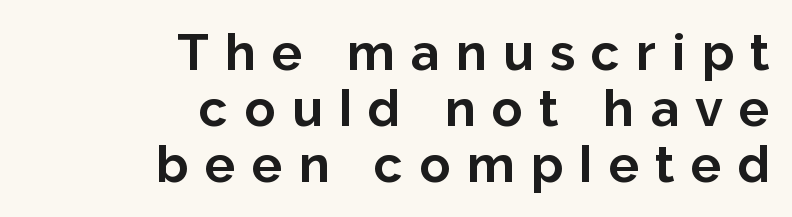
The image shows 51 px bold sans-serif type, upright; set right-aligned, tight line spacing (1.1x), unusually wide letter spacing (+0.32 em), not underlined; low stroke contrast and a medium x-height.
